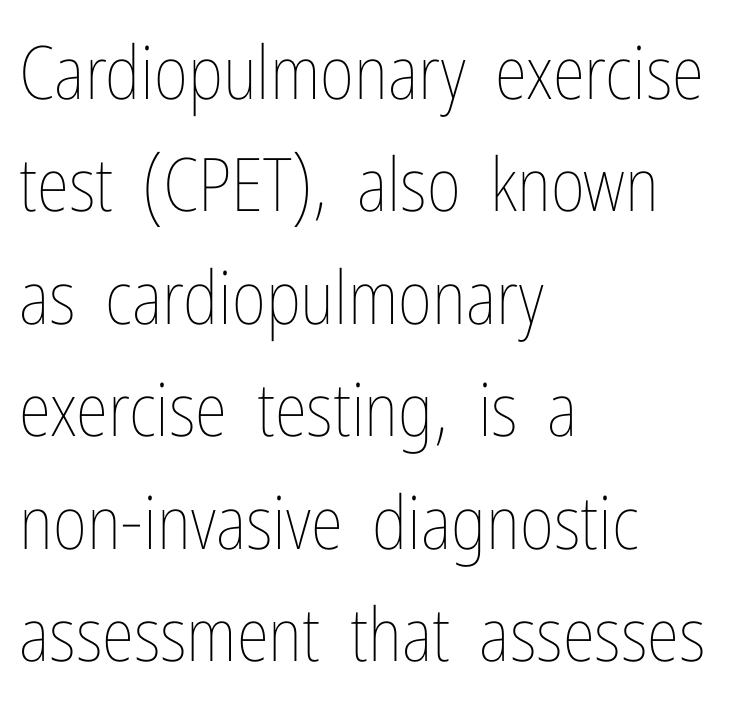
{"italic": "no", "bold": "no", "weight": "thin", "width": "condensed", "stroke_contrast": "low", "x_height": "medium", "monospaced": "no", "underline": "no", "align": "left", "line_spacing": "normal", "line_spacing_ratio": 1.52, "letter_spacing": "normal", "letter_spacing_em": 0.0, "glyph_px": 74}
